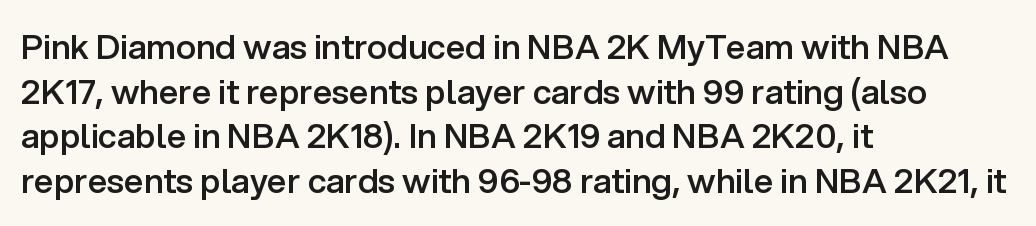
{"serif": "no", "italic": "no", "bold": "semi", "weight": "semibold", "width": "normal", "stroke_contrast": "low", "x_height": "medium", "monospaced": "no", "underline": "no", "align": "left", "line_spacing": "normal", "line_spacing_ratio": 1.31, "letter_spacing": "normal", "letter_spacing_em": 0.0, "glyph_px": 34}
